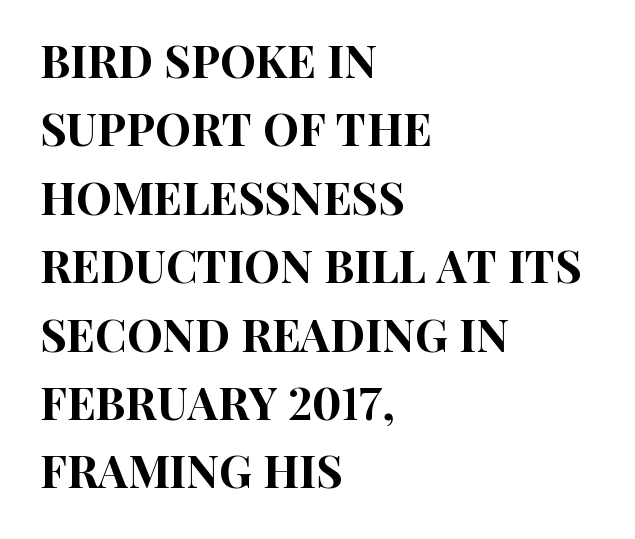
The image shows 45 px condensed sans-serif type, upright; set left-aligned, normal line spacing (1.52x), normal letter spacing, not underlined; high stroke contrast and a large x-height.
